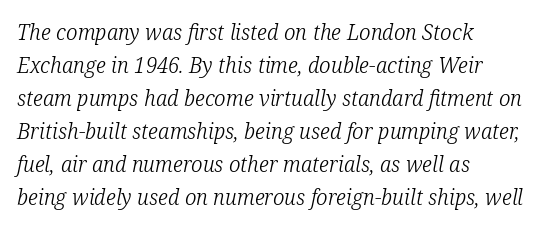
{"italic": "yes", "lean": "right", "slant_degrees": 12, "bold": "no", "underline": "no", "align": "left", "line_spacing": "normal", "line_spacing_ratio": 1.57, "letter_spacing": "normal", "letter_spacing_em": 0.0, "glyph_px": 21}
